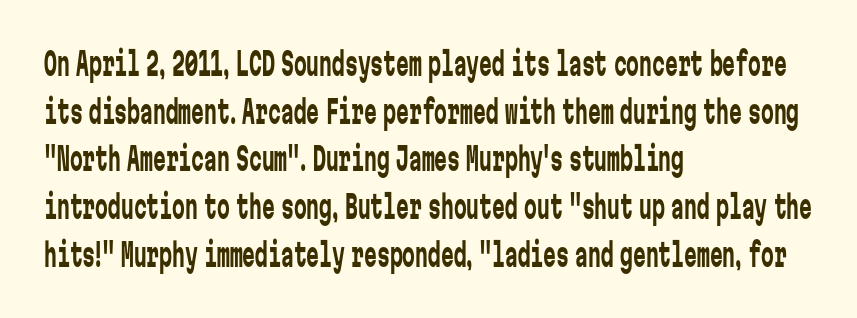
The image shows 32 px regular-weight, condensed sans-serif type, upright, monospaced; set left-aligned, normal line spacing (1.49x), normal letter spacing, not underlined; low stroke contrast and a medium x-height.
